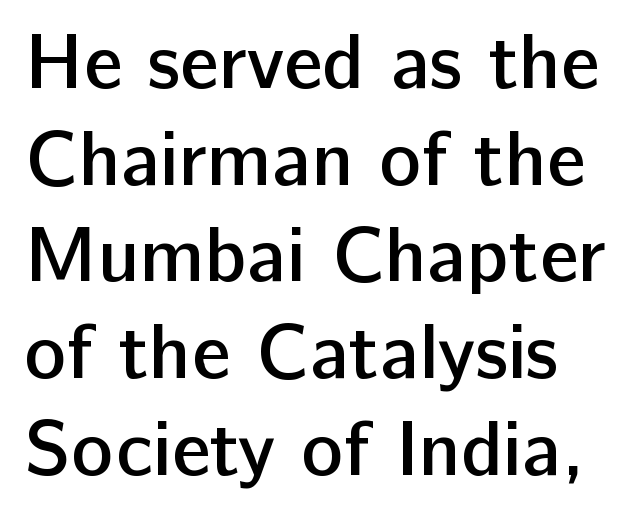
The image shows 78 px semibold sans-serif type, upright; set line spacing 1.24x, normal letter spacing, not underlined; low stroke contrast and a medium x-height.
